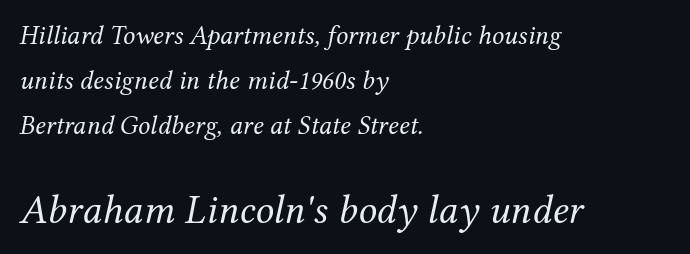
Leftover space on each line is placed entirely after the last word. Are there feet on the stems? There are — it's a serif. Stem width sits at or under what a default text font uses. The block of text has a typical density, with ordinary space between rows.
